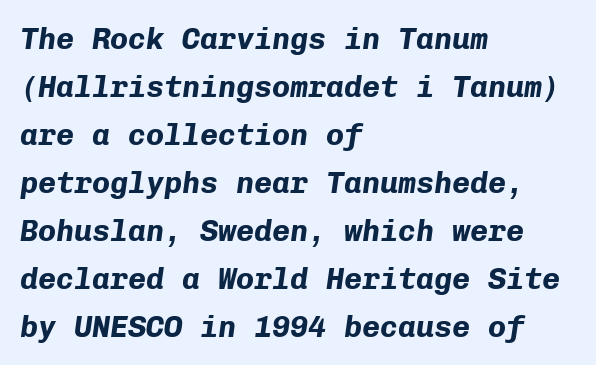
{"italic": "yes", "lean": "right", "slant_degrees": 8, "bold": "yes", "weight": "bold", "width": "normal", "stroke_contrast": "low", "x_height": "medium", "monospaced": "yes", "underline": "no", "align": "left", "line_spacing": "normal", "line_spacing_ratio": 1.6, "letter_spacing": "normal", "letter_spacing_em": 0.0, "glyph_px": 30}
